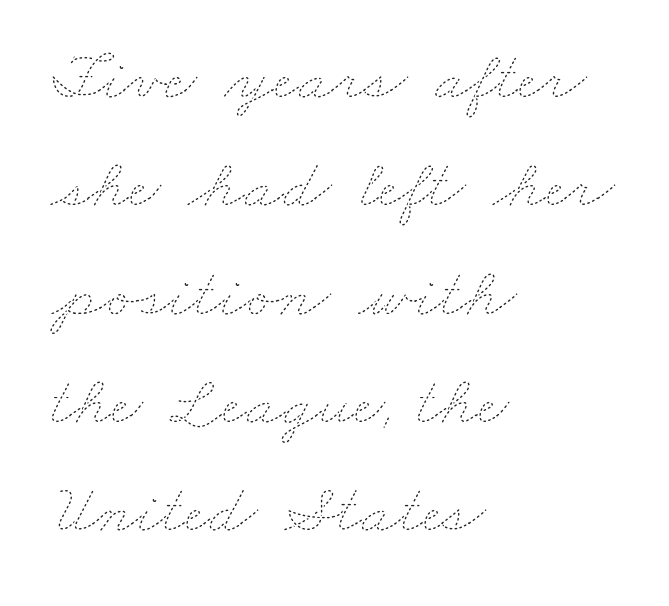
Q: Is the text bold? A: No.
Q: Is the text underlined? A: No.
Q: How is the paragraph aligned? A: Left-aligned.
Q: Is the spacing between letters normal or unusually wide? A: Normal.
Q: Is the spacing between lines tight, normal or loose? A: Normal.
Q: Width (condensed, normal, or wide)? A: Wide.
Q: Stroke contrast? A: Low.
Q: x-height? A: Small.
Q: Monospaced? A: No.
